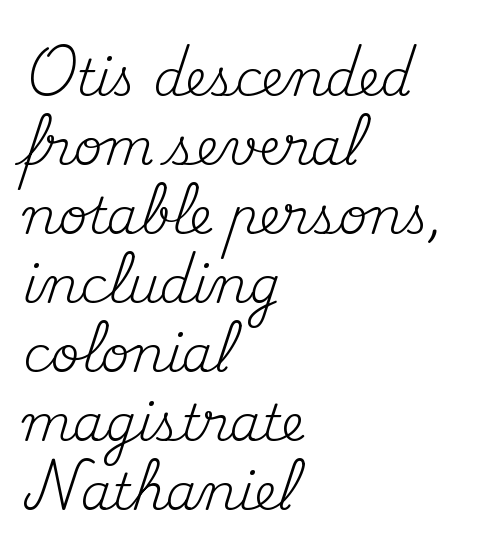
{"serif": "yes", "bold": "no", "weight": "regular", "width": "normal", "stroke_contrast": "medium", "x_height": "small", "monospaced": "no", "underline": "no", "align": "left", "line_spacing": "normal", "line_spacing_ratio": 1.38, "letter_spacing": "normal", "letter_spacing_em": 0.0, "glyph_px": 50}
